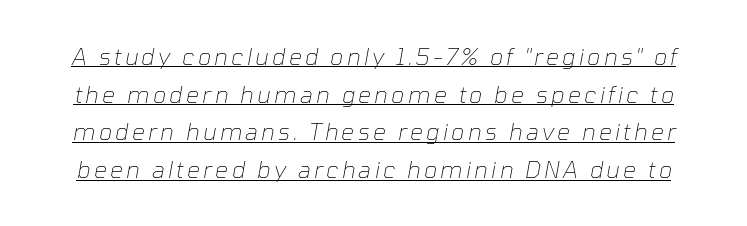
The image shows 23 px text type, italic (leaning right); set normal line spacing (1.64x), underlined.
